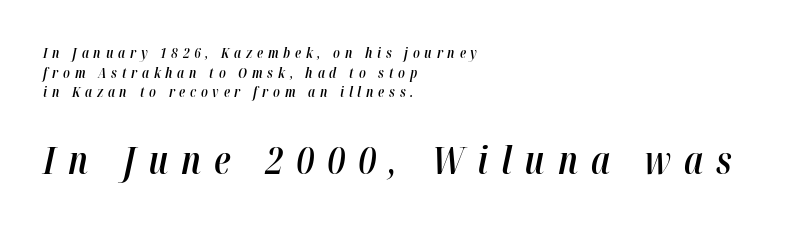
{"italic": "yes", "lean": "right", "slant_degrees": 12, "bold": "semi", "weight": "semibold", "width": "condensed", "stroke_contrast": "high", "x_height": "medium", "monospaced": "no", "underline": "no", "align": "left", "line_spacing": "normal", "line_spacing_ratio": 1.41, "letter_spacing": "wide", "letter_spacing_em": 0.34, "larger_block": "second", "size_ratio": 2.71, "glyph_px": 38}
